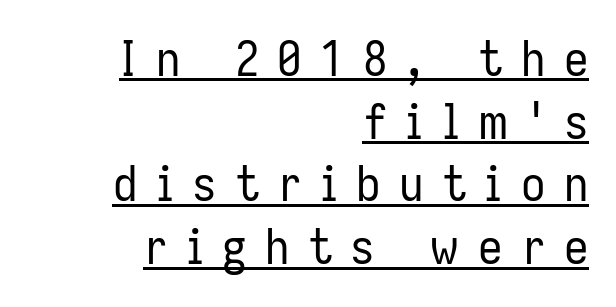
The image shows 49 px regular-weight, condensed sans-serif type, upright; set right-aligned, normal line spacing (1.28x), unusually wide letter spacing (+0.37 em), underlined; low stroke contrast and a medium x-height.
